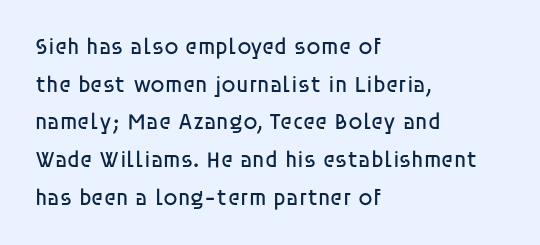
{"italic": "no", "bold": "no", "underline": "no", "align": "left", "line_spacing": "normal", "line_spacing_ratio": 1.64, "letter_spacing": "normal", "letter_spacing_em": 0.0, "glyph_px": 23}
